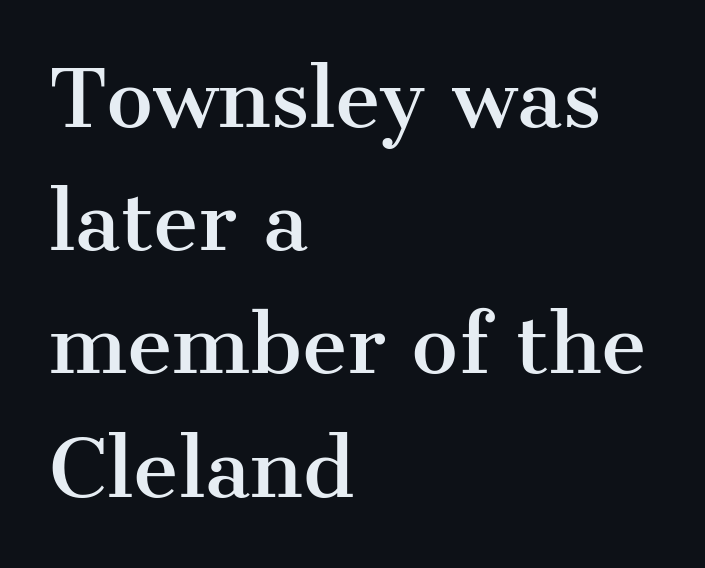
{"serif": "yes", "italic": "no", "width": "normal", "stroke_contrast": "medium", "x_height": "medium", "monospaced": "no", "underline": "no", "align": "left", "line_spacing": "normal", "line_spacing_ratio": 1.58, "letter_spacing": "normal", "letter_spacing_em": 0.0, "glyph_px": 78}
